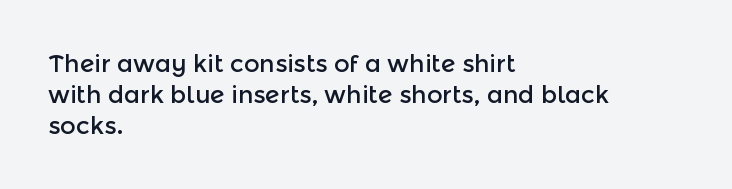
Q: Is the text italic (slanted)? A: No, it is upright.
Q: Is the text underlined? A: No.
Q: How is the paragraph aligned? A: Left-aligned.
Q: Is the spacing between letters normal or unusually wide? A: Normal.
Q: Is the spacing between lines tight, normal or loose? A: Normal.
